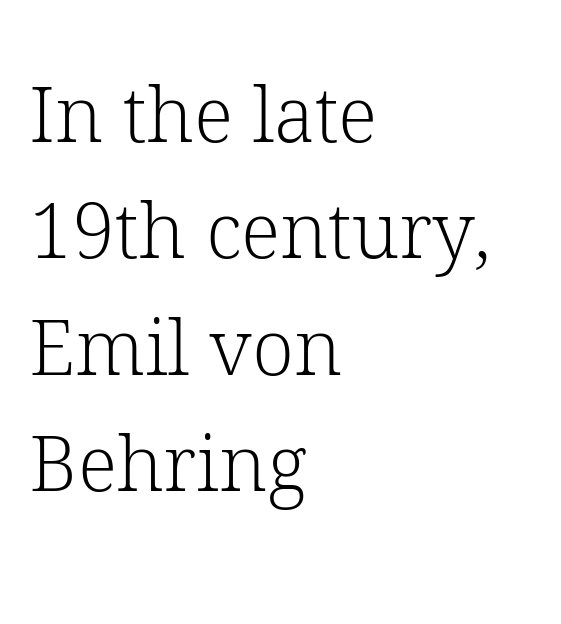
Q: Is the text bold? A: No.
Q: Is the text italic (slanted)? A: No, it is upright.
Q: Is the typeface a serif or a sans-serif typeface? A: Serif.
Q: Is the text underlined? A: No.
Q: How is the paragraph aligned? A: Left-aligned.
Q: Is the spacing between letters normal or unusually wide? A: Normal.
Q: Is the spacing between lines tight, normal or loose? A: Normal.
Q: Width (condensed, normal, or wide)? A: Normal.
Q: Stroke contrast? A: Low.
Q: x-height? A: Medium.
Q: Monospaced? A: No.
